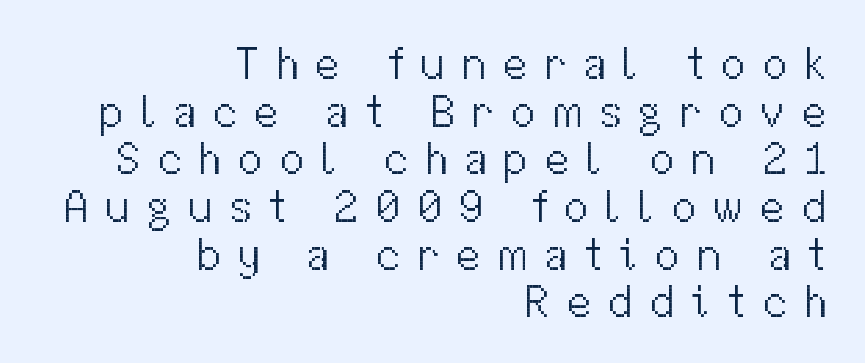
The image shows 45 px light sans-serif type, upright; set right-aligned, tight line spacing (1.06x), unusually wide letter spacing (+0.36 em), not underlined; medium stroke contrast and a medium x-height.
